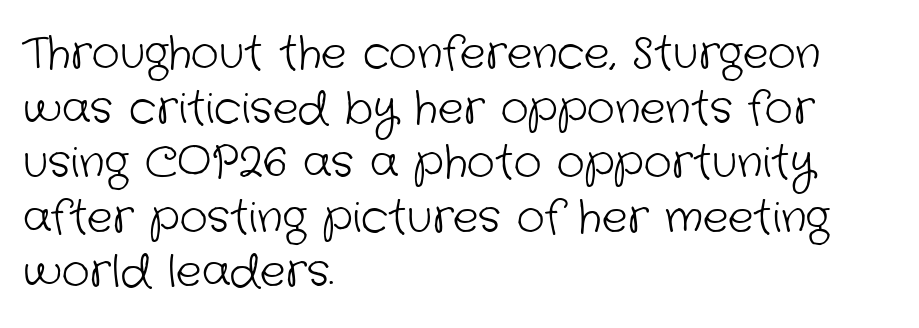
Q: Is the text bold? A: No.
Q: Is the typeface a serif or a sans-serif typeface? A: Sans-serif.
Q: Is the text underlined? A: No.
Q: How is the paragraph aligned? A: Left-aligned.
Q: Is the spacing between letters normal or unusually wide? A: Normal.
Q: Is the spacing between lines tight, normal or loose? A: Normal.
Q: Width (condensed, normal, or wide)? A: Normal.
Q: Stroke contrast? A: Low.
Q: x-height? A: Medium.
Q: Monospaced? A: No.
